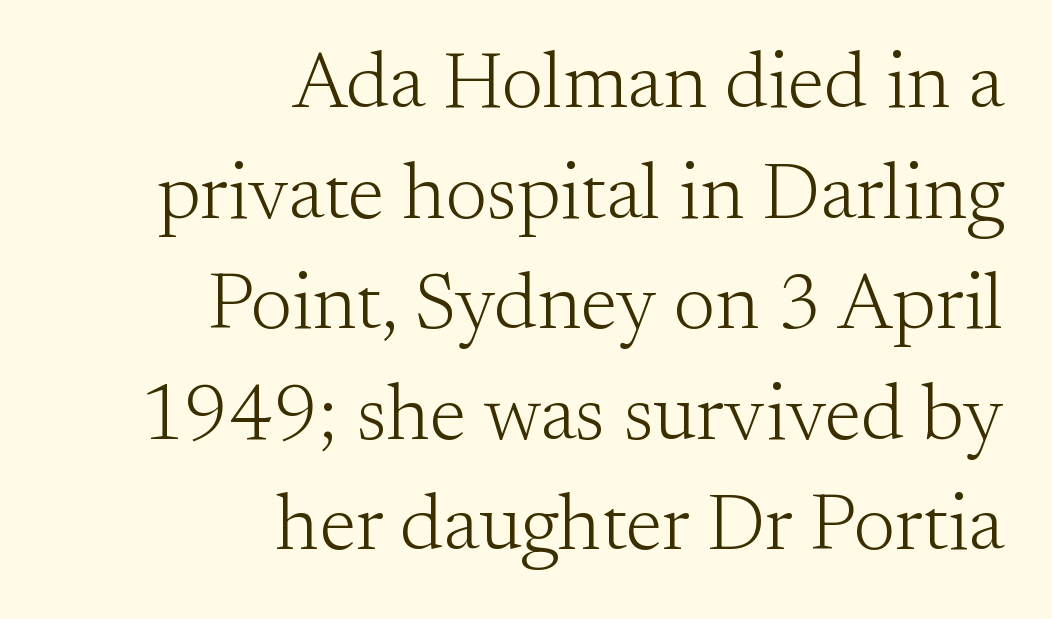
Q: Is the text bold? A: No.
Q: Is the text italic (slanted)? A: No, it is upright.
Q: Is the typeface a serif or a sans-serif typeface? A: Serif.
Q: Is the text underlined? A: No.
Q: How is the paragraph aligned? A: Right-aligned.
Q: Is the spacing between letters normal or unusually wide? A: Normal.
Q: Is the spacing between lines tight, normal or loose? A: Normal.
Q: Width (condensed, normal, or wide)? A: Normal.
Q: Stroke contrast? A: Medium.
Q: x-height? A: Small.
Q: Monospaced? A: No.
